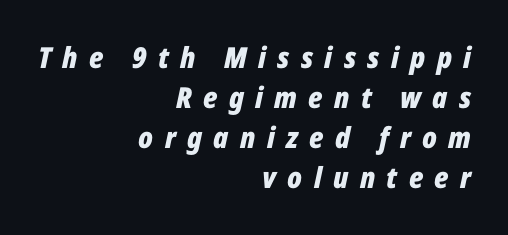
{"italic": "yes", "lean": "right", "slant_degrees": 12, "bold": "yes", "weight": "bold", "width": "condensed", "stroke_contrast": "low", "x_height": "medium", "monospaced": "no", "underline": "no", "align": "right", "line_spacing": "normal", "line_spacing_ratio": 1.38, "letter_spacing": "wide", "letter_spacing_em": 0.39, "glyph_px": 29}
